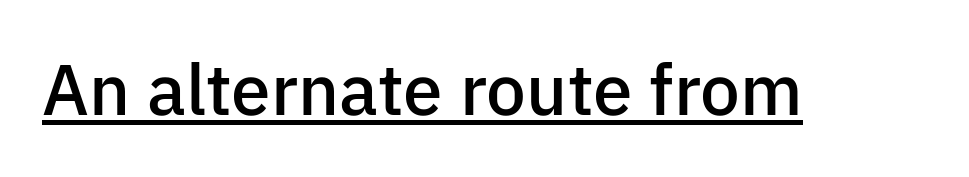
The image shows 71 px semibold sans-serif type, upright; set normal letter spacing, underlined; low stroke contrast and a medium x-height.
